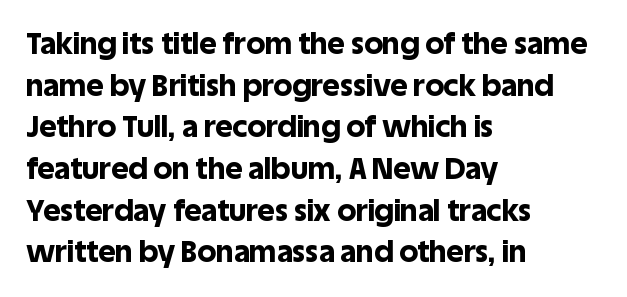
The image shows 30 px bold sans-serif type, upright; set left-aligned, normal line spacing (1.39x), normal letter spacing, not underlined; a large x-height.
